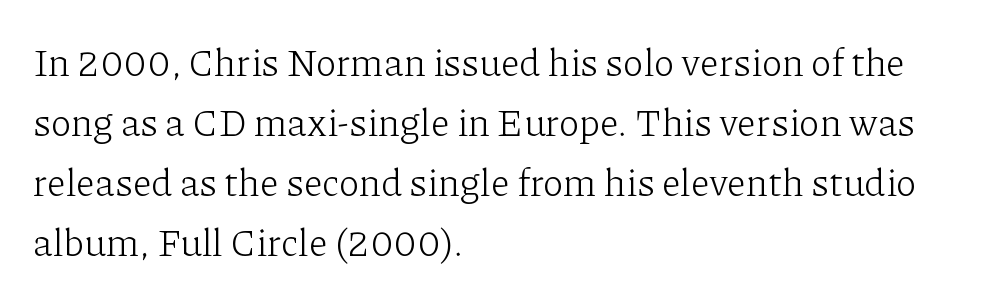
{"serif": "yes", "italic": "no", "bold": "no", "weight": "light", "width": "normal", "stroke_contrast": "low", "x_height": "medium", "monospaced": "no", "underline": "no", "align": "left", "line_spacing": "normal", "line_spacing_ratio": 1.58, "letter_spacing": "normal", "letter_spacing_em": 0.0, "glyph_px": 38}
